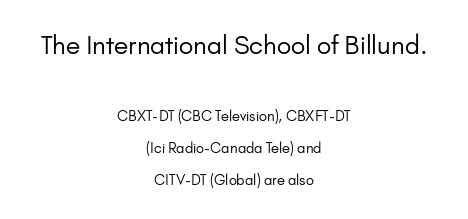
{"italic": "no", "bold": "no", "underline": "no", "align": "center", "line_spacing": "loose", "line_spacing_ratio": 2.31, "letter_spacing": "normal", "letter_spacing_em": 0.0, "larger_block": "first", "size_ratio": 1.79, "glyph_px": 25}
